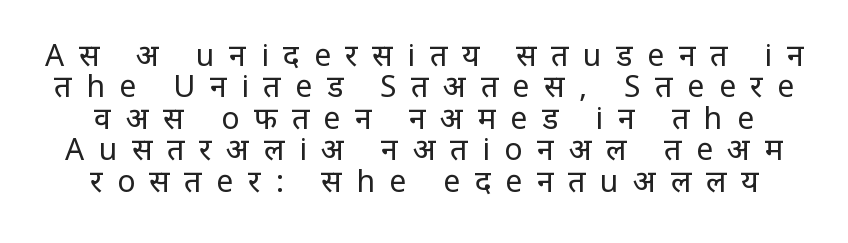
{"serif": "no", "italic": "no", "bold": "no", "weight": "regular", "width": "condensed", "stroke_contrast": "low", "x_height": "large", "monospaced": "no", "underline": "no", "line_spacing": "tight", "line_spacing_ratio": 1.05, "letter_spacing": "wide", "letter_spacing_em": 0.49, "glyph_px": 30}
